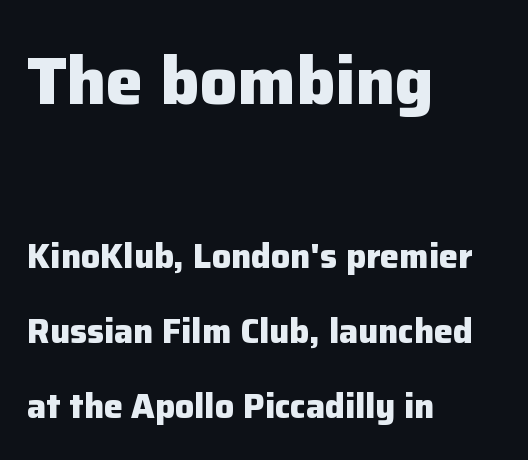
Q: Is the text bold? A: Yes.
Q: Is the text italic (slanted)? A: No, it is upright.
Q: Is the typeface a serif or a sans-serif typeface? A: Sans-serif.
Q: Is the text underlined? A: No.
Q: How is the paragraph aligned? A: Left-aligned.
Q: Is the spacing between letters normal or unusually wide? A: Normal.
Q: Is the spacing between lines tight, normal or loose? A: Loose.
Q: Which block of text is set in a larger size, the first (top) or the second (bottom)? A: The first (top) one.
Q: Width (condensed, normal, or wide)? A: Normal.
Q: Stroke contrast? A: Low.
Q: x-height? A: Medium.
Q: Monospaced? A: No.
